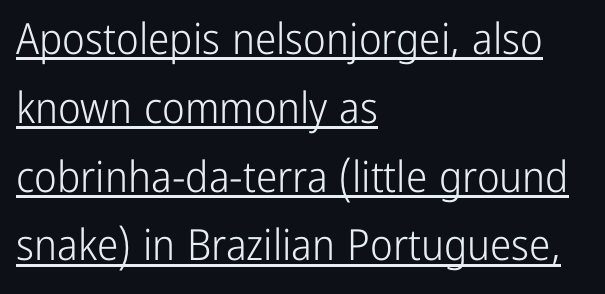
The image shows 43 px light, condensed sans-serif type, upright; set left-aligned, normal line spacing (1.6x), normal letter spacing, underlined; low stroke contrast and a medium x-height.
